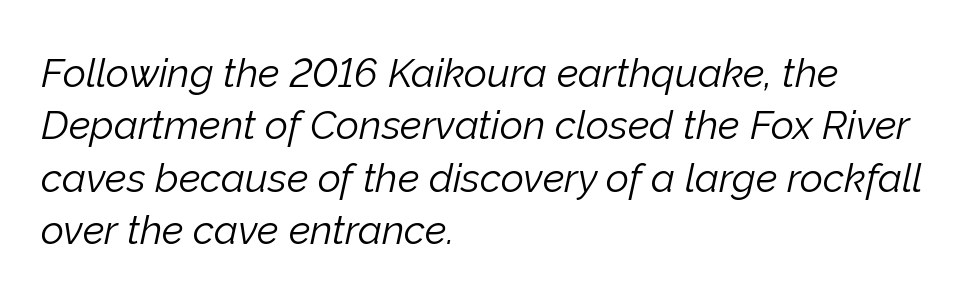
Stems and bowls with no extra thickness — not bold. Letter spacing: default. Only glyphs here, with clear space below each row. Proportional: the letters do not fall into vertical columns.
